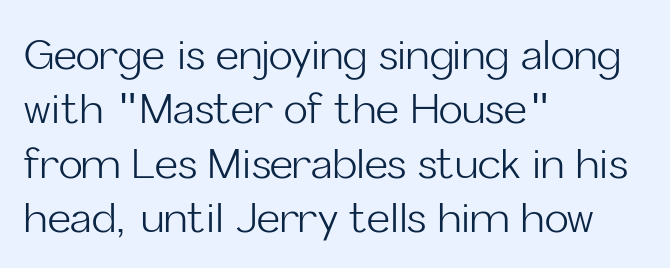
The image shows 40 px light sans-serif type, upright; set left-aligned, normal line spacing (1.36x), normal letter spacing, not underlined; low stroke contrast and a medium x-height.
